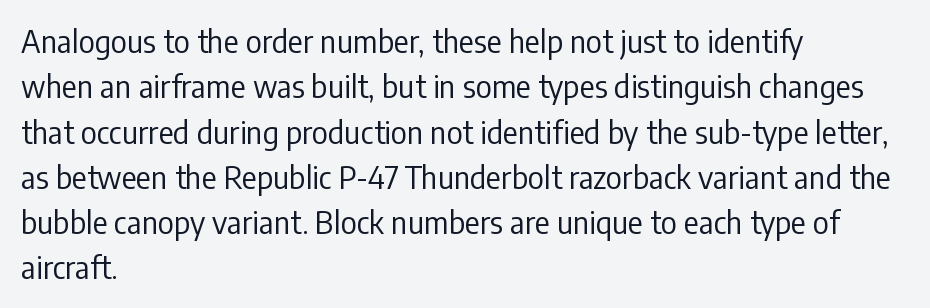
Leading: standard. The rendering shows plain stroke endings on the letterforms — a sans-serif design. A bare baseline throughout the passage. The compositor pushed each line to the left boundary. The lettering holds an erect, upright posture throughout. The face used here is proportionally spaced, like ordinary book or web type.
